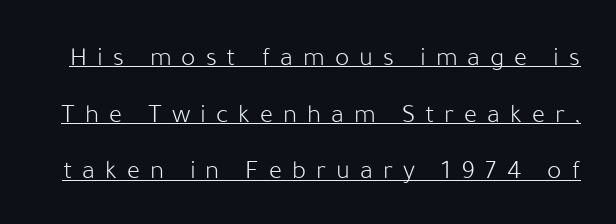
Q: Is the text bold? A: No.
Q: Is the text italic (slanted)? A: No, it is upright.
Q: Is the text underlined? A: Yes.
Q: Is the spacing between letters normal or unusually wide? A: Unusually wide.
Q: Is the spacing between lines tight, normal or loose? A: Loose.
